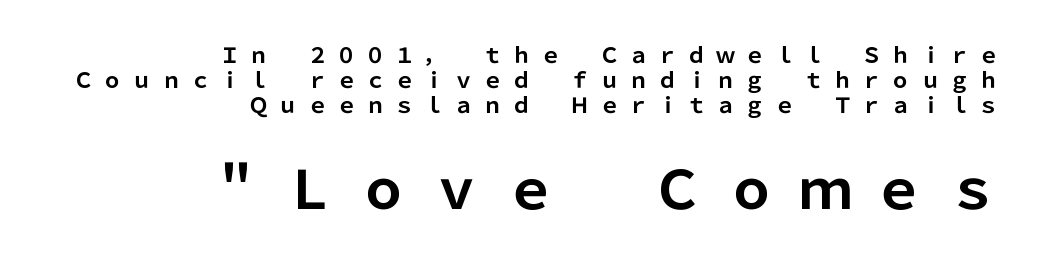
Layout note: lines flush right. I'd describe the lettering as bold — thick and assertive. Posture: upright roman. Letters rest on an invisible, unmarked baseline. The later block is typeset at a bigger size than the earlier block.
